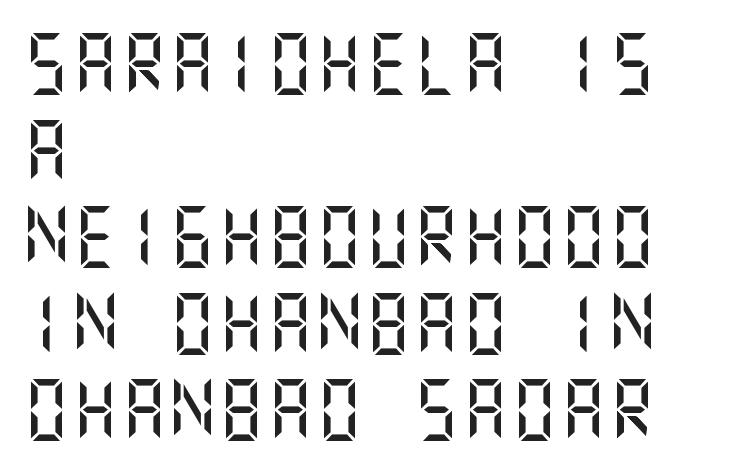
Q: Is the text italic (slanted)? A: No, it is upright.
Q: Is the typeface a serif or a sans-serif typeface? A: Sans-serif.
Q: Is the text underlined? A: No.
Q: How is the paragraph aligned? A: Left-aligned.
Q: Is the spacing between letters normal or unusually wide? A: Normal.
Q: Is the spacing between lines tight, normal or loose? A: Normal.
Q: Width (condensed, normal, or wide)? A: Normal.
Q: Stroke contrast? A: Medium.
Q: x-height? A: Large.
